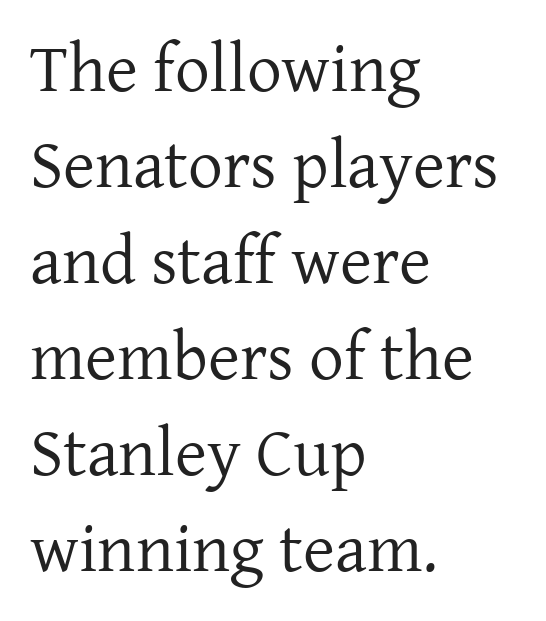
The image shows 69 px regular-weight serif type, upright; set left-aligned, normal line spacing (1.39x), normal letter spacing, not underlined; low stroke contrast and a medium x-height.
